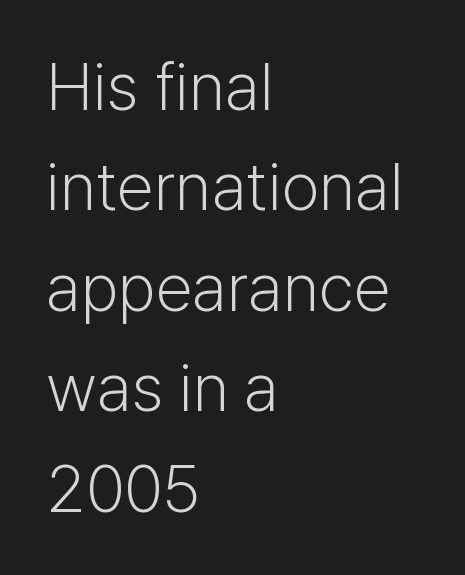
Look at the bottom of the vertical strokes: they stop flat, with no serifs. The weight would be labelled regular, book, light, or lighter still. Letter spacing: default. Upright lettering throughout.
